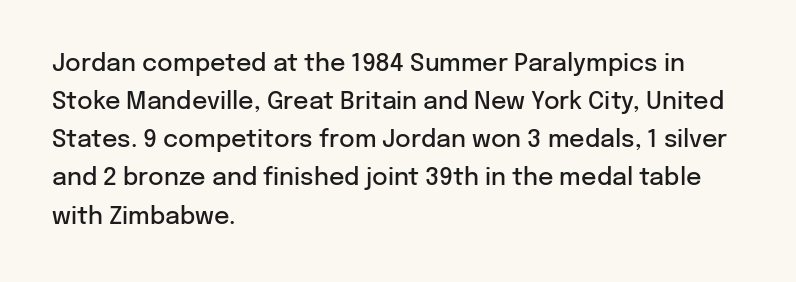
The image shows 24 px text type, upright; set left-aligned, normal line spacing (1.59x), normal letter spacing, not underlined.
